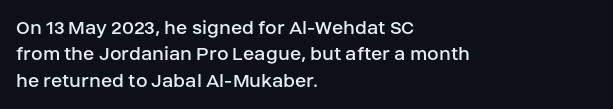
The rendering uses a moderate line-height, typical for paragraphs. Only glyphs here, with clear space below each row. The passage is arranged the way most books set body copy — flush left. Spacing between characters is what you'd get straight out of the box.
